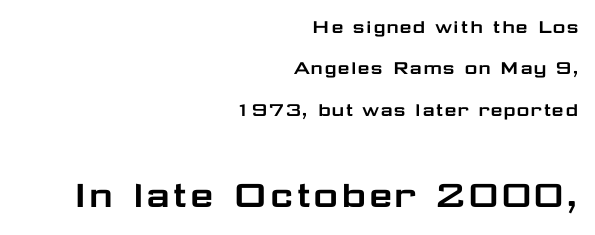
{"serif": "no", "italic": "no", "width": "wide", "stroke_contrast": "low", "x_height": "medium", "monospaced": "no", "underline": "no", "align": "right", "line_spacing_ratio": 1.88, "letter_spacing": "normal", "letter_spacing_em": 0.0, "larger_block": "second", "size_ratio": 1.95, "glyph_px": 43}
